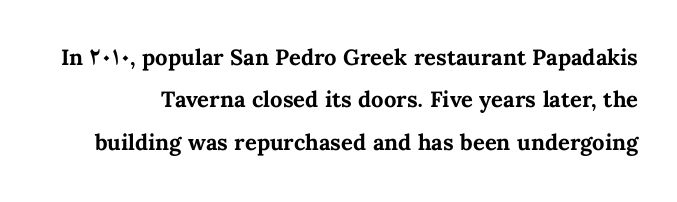
Q: Is the text bold? A: Yes.
Q: Is the text italic (slanted)? A: No, it is upright.
Q: Is the text underlined? A: No.
Q: Is the spacing between letters normal or unusually wide? A: Normal.
Q: Is the spacing between lines tight, normal or loose? A: Loose.
